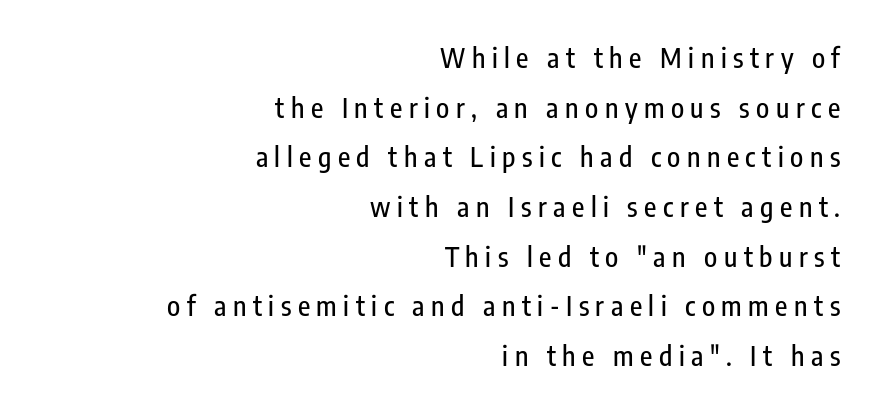
Horizontal alignment here is rightward, an uncommon choice for prose. The specimen omits any rule beneath the text block's lines. The tracking jumps out immediately: characters are airy and widely separated. Quick note: not italic, upright.
